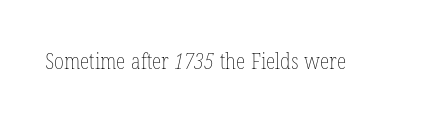
Students, note that the glyphs here touch the page at normal intervals. Any mark beneath the type? The region is blank. Is this a heavy cut? Hardly; it is regular or lighter.
